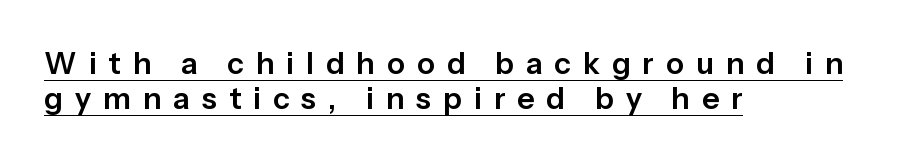
The image shows 30 px sans-serif type, upright; set left-aligned, line spacing 1.18x, unusually wide letter spacing (+0.4 em), underlined; low stroke contrast and a medium x-height.
